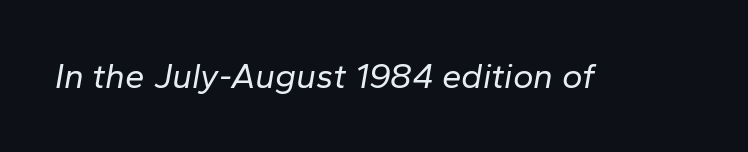
The image shows 35 px regular-weight type, italic (leaning right); set normal letter spacing, not underlined; low stroke contrast and a medium x-height.
